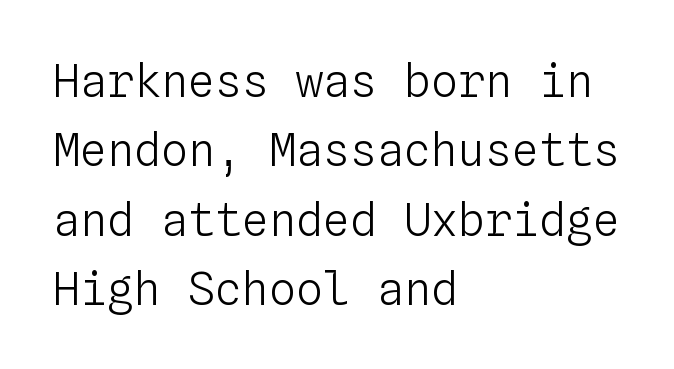
{"italic": "no", "bold": "no", "weight": "light", "width": "normal", "stroke_contrast": "low", "x_height": "medium", "monospaced": "yes", "underline": "no", "align": "left", "line_spacing": "normal", "line_spacing_ratio": 1.54, "letter_spacing": "normal", "letter_spacing_em": 0.0, "glyph_px": 45}
